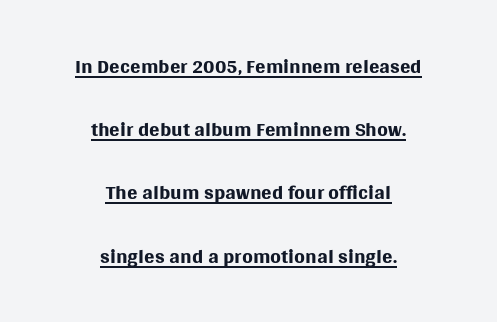
Q: Is the text bold? A: No.
Q: Is the text italic (slanted)? A: No, it is upright.
Q: Is the typeface a serif or a sans-serif typeface? A: Sans-serif.
Q: Is the text underlined? A: Yes.
Q: How is the paragraph aligned? A: Centered.
Q: Is the spacing between letters normal or unusually wide? A: Normal.
Q: Is the spacing between lines tight, normal or loose? A: Loose.
Q: Width (condensed, normal, or wide)? A: Normal.
Q: Stroke contrast? A: Medium.
Q: x-height? A: Large.
Q: Monospaced? A: No.
